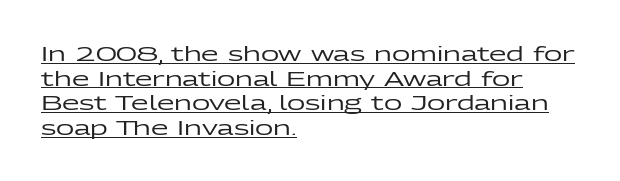
The gaps between neighbouring characters are ordinary and unremarkable. Does the lettering tilt? It doesn't — this is upright. The rag falls on the right side of this text block. Is there an underline? Yes — a line sits under the letters.
